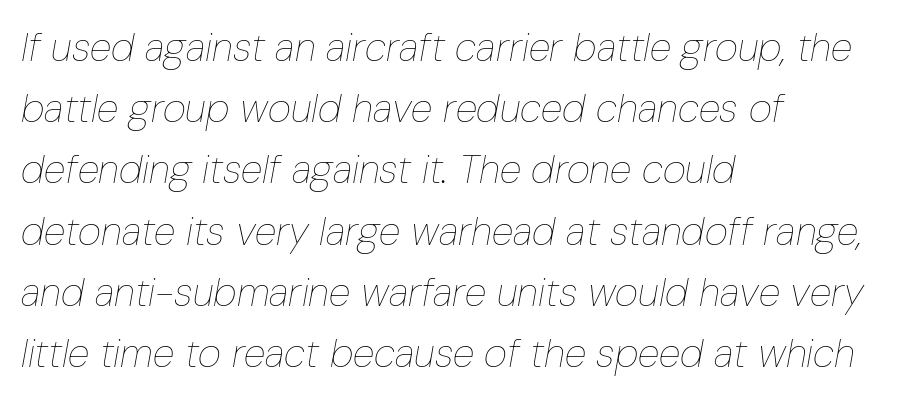
{"italic": "yes", "lean": "right", "slant_degrees": 10, "bold": "no", "weight": "thin", "width": "condensed", "stroke_contrast": "low", "x_height": "medium", "monospaced": "no", "underline": "no", "align": "left", "line_spacing": "normal", "line_spacing_ratio": 1.53, "letter_spacing": "normal", "letter_spacing_em": 0.0, "glyph_px": 40}
